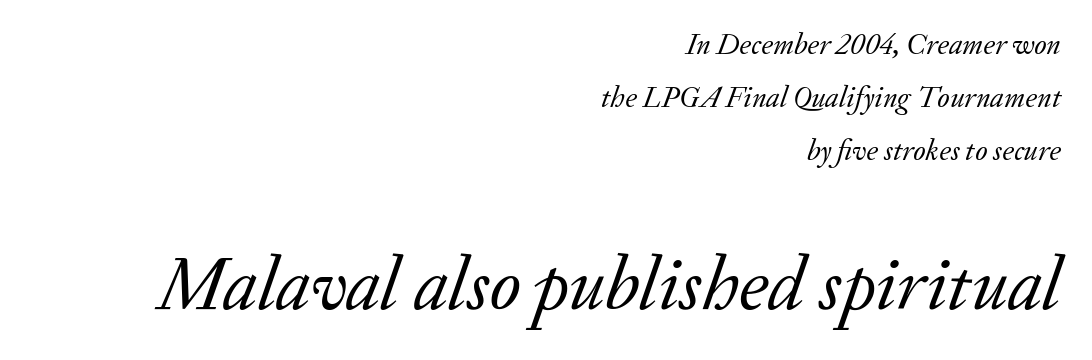
I'd call this a serif setting — the letters wear small feet. Compared with ordinary roman type, these characters are visibly tilted. Between one letter and the next there's only the usual sliver of space. Bigger letters appear in the bottom chunk; the top chunk is reduced. The paragraph shown leans on its right margin.
